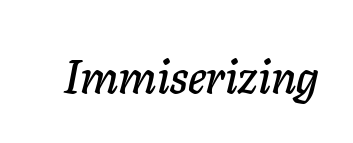
{"italic": "yes", "lean": "right", "slant_degrees": 11, "width": "normal", "stroke_contrast": "low", "x_height": "medium", "monospaced": "no", "underline": "no", "letter_spacing": "normal", "letter_spacing_em": 0.0, "glyph_px": 47}
